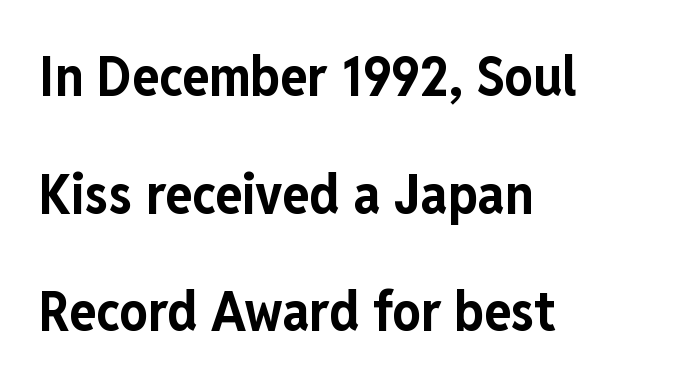
Each new line begins a long way beneath the previous one. The horizontal fit of the characters is conventional and even. Ascenders rise straight up at ninety degrees. Character widths vary here, with narrow letters taking less room than wide ones. What weight is shown? A full bold with thick strokes.
